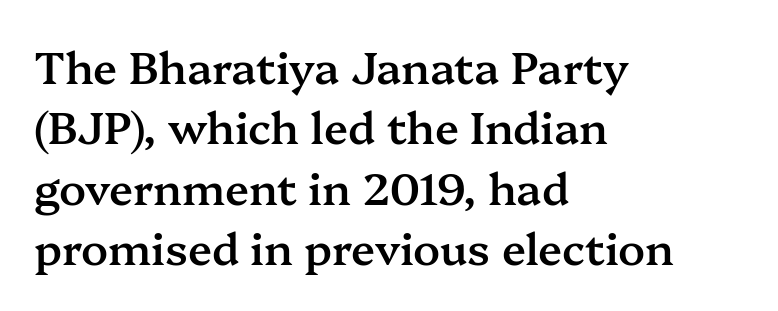
{"serif": "yes", "italic": "no", "bold": "semi", "weight": "semibold", "width": "normal", "stroke_contrast": "medium", "x_height": "medium", "monospaced": "no", "underline": "no", "align": "left", "line_spacing": "normal", "line_spacing_ratio": 1.37, "letter_spacing": "normal", "letter_spacing_em": 0.0, "glyph_px": 44}
